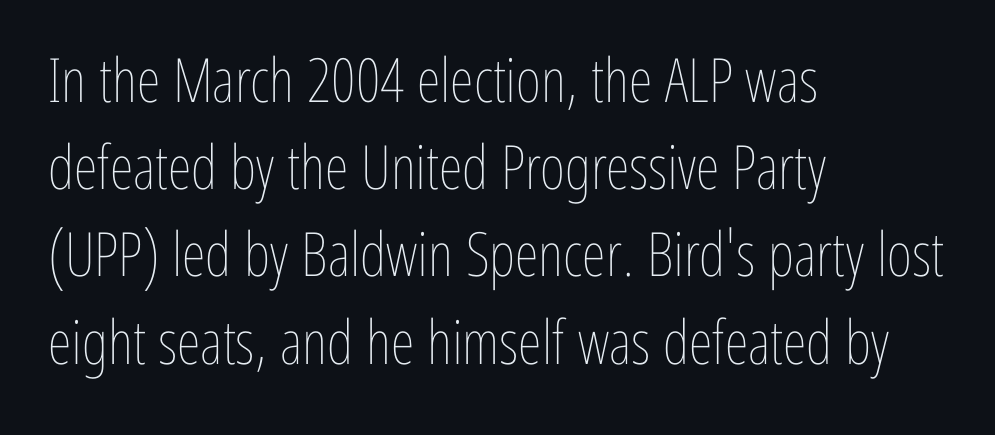
{"italic": "no", "bold": "no", "weight": "thin", "width": "condensed", "stroke_contrast": "low", "x_height": "medium", "monospaced": "no", "underline": "no", "align": "left", "line_spacing": "normal", "line_spacing_ratio": 1.43, "letter_spacing": "normal", "letter_spacing_em": 0.0, "glyph_px": 61}
